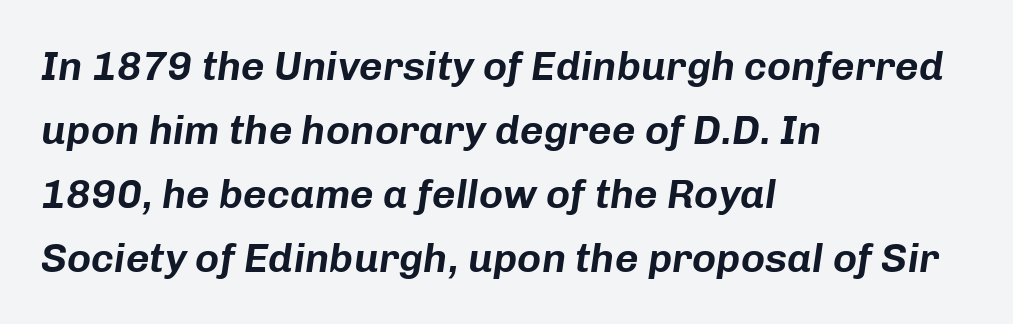
The image shows 41 px text type, italic (leaning right); set left-aligned, normal line spacing (1.56x), normal letter spacing, not underlined; low stroke contrast and a medium x-height.
